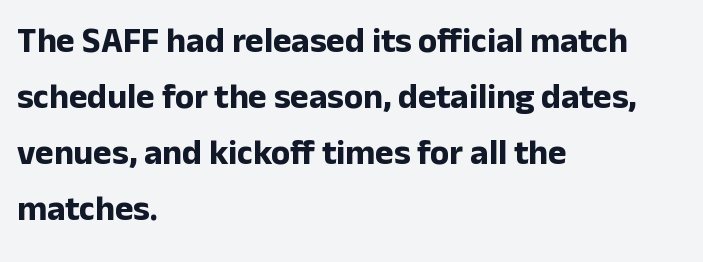
Q: Is the text bold? A: Yes.
Q: Is the text italic (slanted)? A: No, it is upright.
Q: Is the typeface a serif or a sans-serif typeface? A: Sans-serif.
Q: Is the text underlined? A: No.
Q: How is the paragraph aligned? A: Left-aligned.
Q: Is the spacing between letters normal or unusually wide? A: Normal.
Q: Is the spacing between lines tight, normal or loose? A: Normal.
Q: Width (condensed, normal, or wide)? A: Normal.
Q: Stroke contrast? A: Low.
Q: x-height? A: Medium.
Q: Monospaced? A: No.
